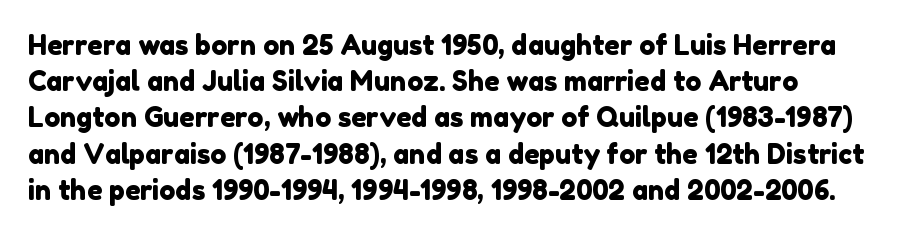
The image shows 27 px text type; set left-aligned, normal line spacing (1.34x), normal letter spacing, not underlined.
